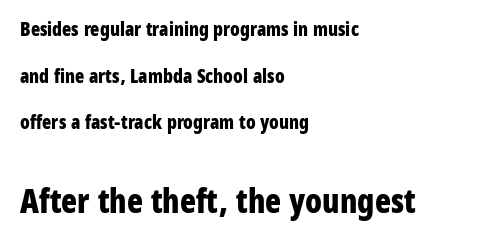
The typeface chosen for these lines omits serifs. When letters stand straight like this, we call the style roman or upright. Layout note: lines flush left. No word sits above an underline. Compared with typical paragraphs, the rows here are farther apart.
